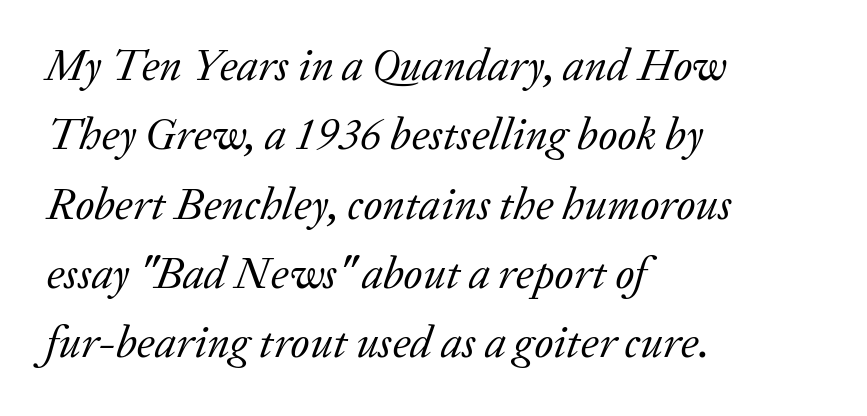
Q: Is the text bold? A: No.
Q: Is the text italic (slanted)? A: Yes, it leans right by about 20 degrees.
Q: Is the typeface a serif or a sans-serif typeface? A: Serif.
Q: Is the text underlined? A: No.
Q: How is the paragraph aligned? A: Left-aligned.
Q: Is the spacing between letters normal or unusually wide? A: Normal.
Q: Is the spacing between lines tight, normal or loose? A: Normal.
Q: Width (condensed, normal, or wide)? A: Normal.
Q: Stroke contrast? A: Low.
Q: x-height? A: Medium.
Q: Monospaced? A: No.
